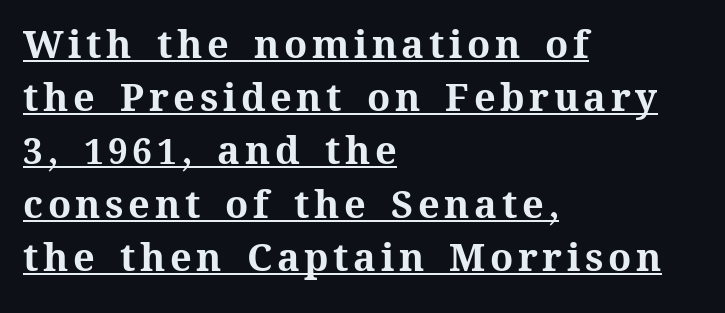
Chunky letters — that's bold for sure. Spacing verdict: proportional, widths tailored to each character. Designer's note — italics off, roman on. Emphasis is given by a line drawn under the lettering.
